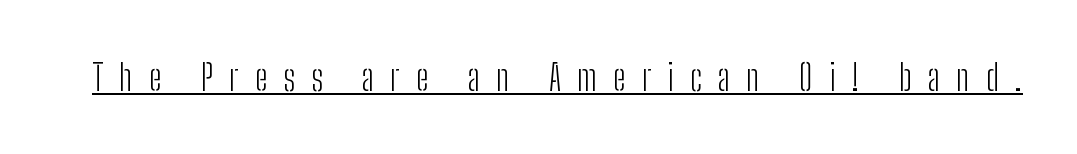
Q: Is the text bold? A: No.
Q: Is the text italic (slanted)? A: No, it is upright.
Q: Is the typeface a serif or a sans-serif typeface? A: Sans-serif.
Q: Is the text underlined? A: Yes.
Q: Is the spacing between letters normal or unusually wide? A: Unusually wide.
Q: Width (condensed, normal, or wide)? A: Condensed.
Q: Stroke contrast? A: Low.
Q: x-height? A: Medium.
Q: Monospaced? A: No.
